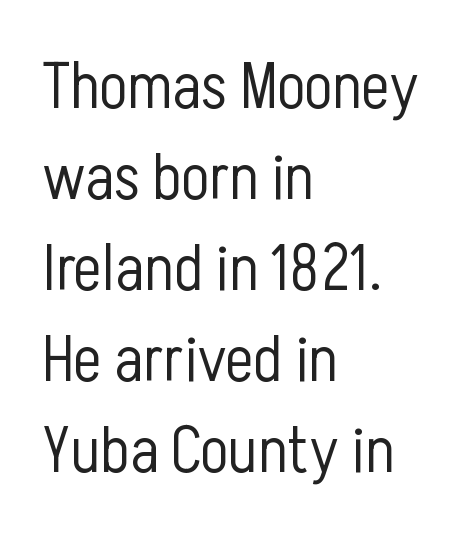
In terms of posture, this sample is upright. Weight: not bold — regular or lighter. Only glyphs here, with clear space below each row. Typographically, this falls in the sans-serif category. The rendering uses natural spacing where letterforms have individual widths. Quick note: interline space is typical.
